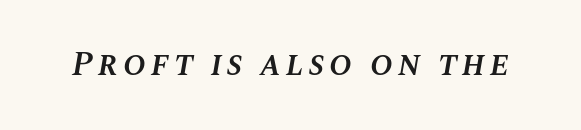
The image shows 34 px semibold type, italic (leaning right); set not underlined; medium stroke contrast and a large x-height.
